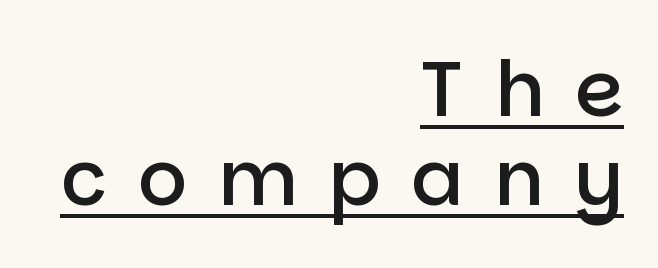
{"serif": "no", "italic": "no", "bold": "semi", "weight": "semibold", "width": "normal", "stroke_contrast": "low", "x_height": "large", "monospaced": "no", "underline": "yes", "align": "right", "line_spacing_ratio": 1.16, "letter_spacing": "wide", "letter_spacing_em": 0.4, "glyph_px": 77}
